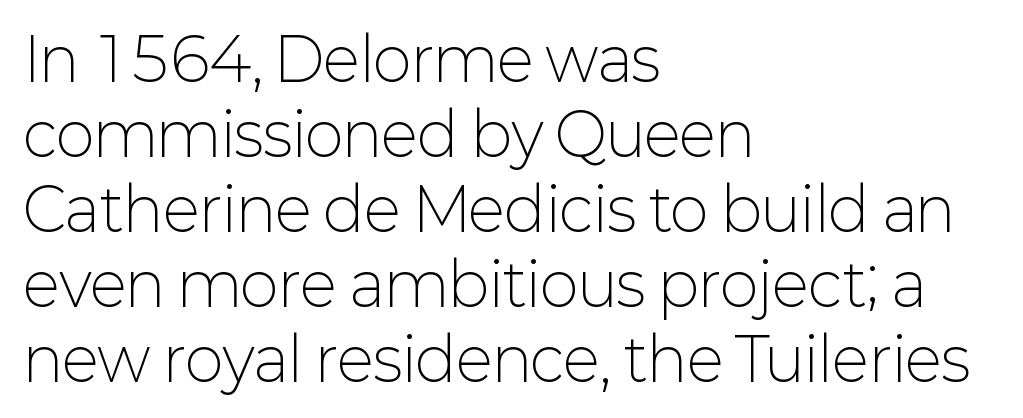
Typeset ragged right — the left edge is the straight one. The rendering uses natural spacing where letterforms have individual widths. Quick note: underline off. This block has exactly the height ordinary leading produces.
